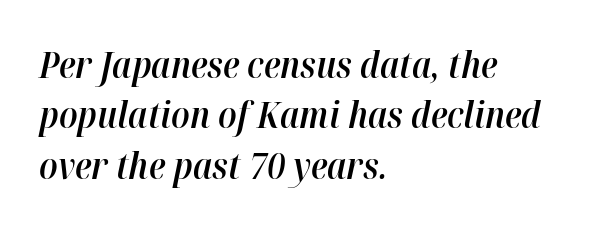
Q: Is the text bold? A: Semi-bold.
Q: Is the text italic (slanted)? A: Yes, it leans right by about 12 degrees.
Q: Is the text underlined? A: No.
Q: How is the paragraph aligned? A: Left-aligned.
Q: Is the spacing between letters normal or unusually wide? A: Normal.
Q: Is the spacing between lines tight, normal or loose? A: Normal.
Q: Width (condensed, normal, or wide)? A: Normal.
Q: Stroke contrast? A: High.
Q: x-height? A: Medium.
Q: Monospaced? A: No.
